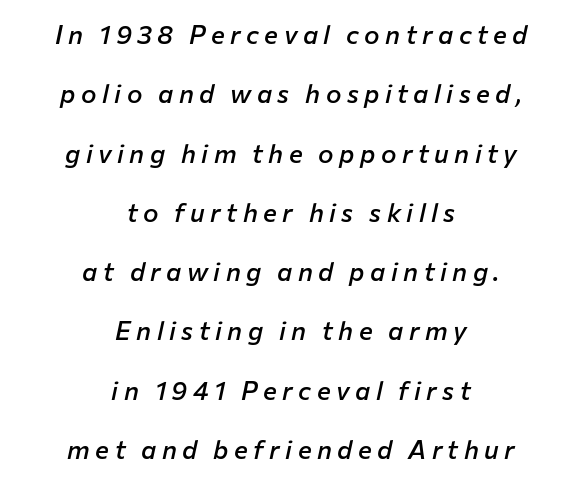
The image shows 26 px text type, italic (leaning right); set centered, loose line spacing (2.28x), unusually wide letter spacing (+0.21 em), not underlined.
